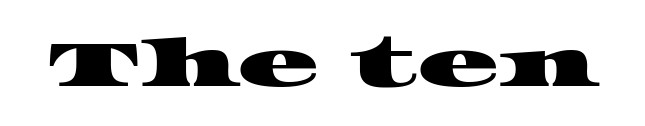
{"serif": "yes", "width": "wide", "stroke_contrast": "high", "x_height": "large", "monospaced": "no", "underline": "no", "letter_spacing": "normal", "letter_spacing_em": 0.0, "glyph_px": 68}
